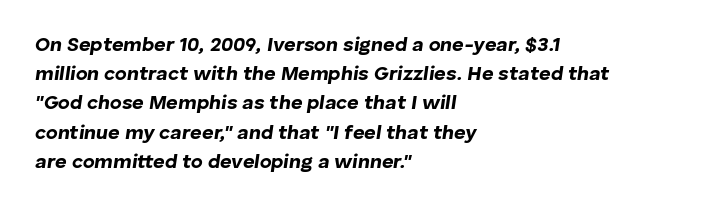
Quick note: italic. Only glyphs here, with clear space below each row. Students, note that the glyphs here touch the page at normal intervals. Casual observation: everything's shoved over to the left. Line spacing here is normal. What weight is shown? A full bold with thick strokes.
